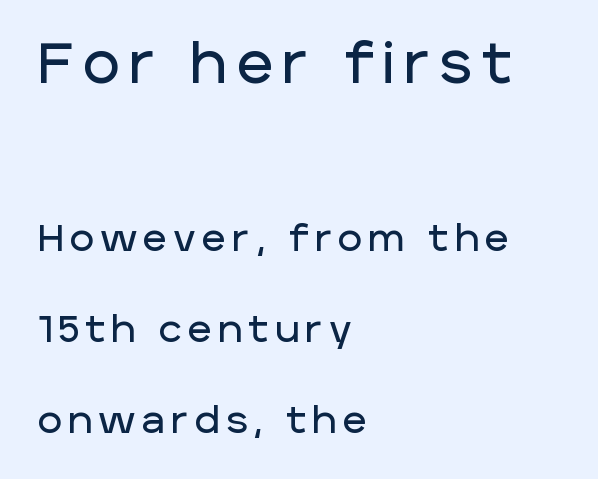
{"serif": "no", "italic": "no", "width": "normal", "stroke_contrast": "low", "x_height": "large", "monospaced": "no", "underline": "no", "align": "left", "line_spacing": "loose", "line_spacing_ratio": 2.46, "larger_block": "first", "size_ratio": 1.51, "glyph_px": 56}
